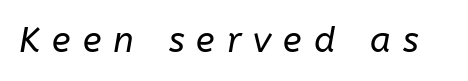
Quick note: italic. The face used here is proportionally spaced, like ordinary book or web type. Is this a heavy cut? Hardly; it is regular or lighter. The rendering inserts visible extra space after every character. The string is rendered with underlining switched off.
